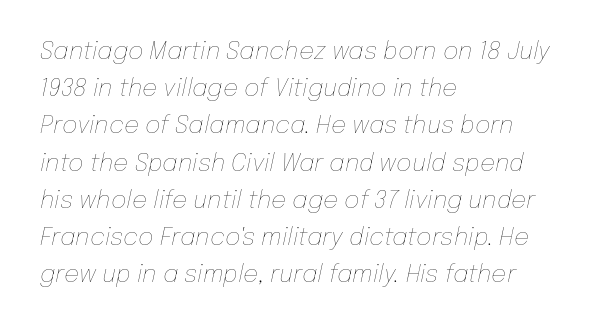
Any mark beneath the type? The region is blank. Glyph-to-glyph distance matches everyday printed text. Would a proofreader flag this as italicized? Yes. In CSS terms this would be text-align: left. Vertical spacing — default.
